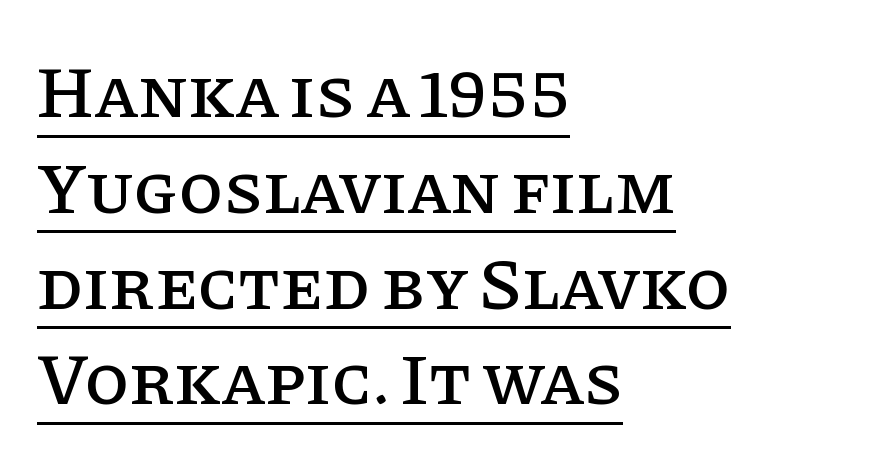
{"serif": "yes", "italic": "no", "width": "normal", "stroke_contrast": "low", "x_height": "large", "monospaced": "no", "underline": "yes", "align": "left", "line_spacing": "normal", "line_spacing_ratio": 1.33, "letter_spacing": "normal", "letter_spacing_em": 0.0, "glyph_px": 72}
